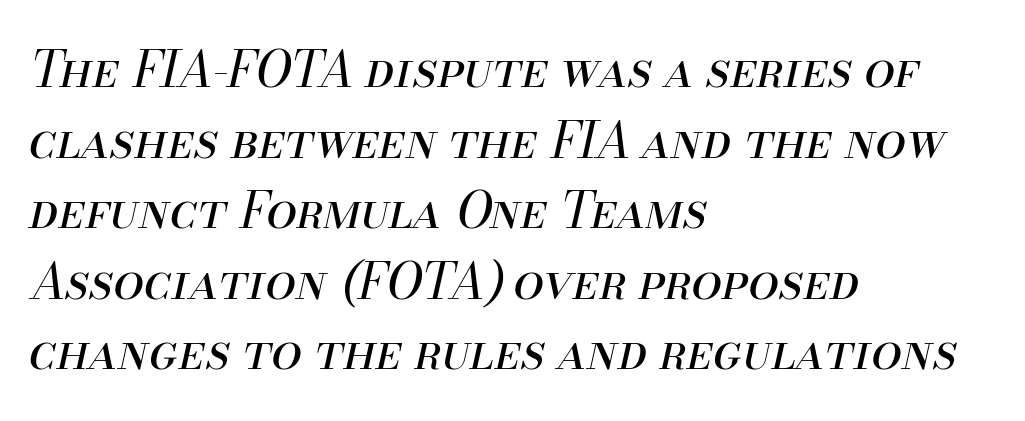
{"italic": "yes", "lean": "right", "slant_degrees": 13, "bold": "no", "weight": "regular", "width": "normal", "stroke_contrast": "medium", "x_height": "small", "monospaced": "no", "underline": "no", "align": "left", "line_spacing": "normal", "line_spacing_ratio": 1.44, "letter_spacing": "normal", "letter_spacing_em": 0.0, "glyph_px": 49}
